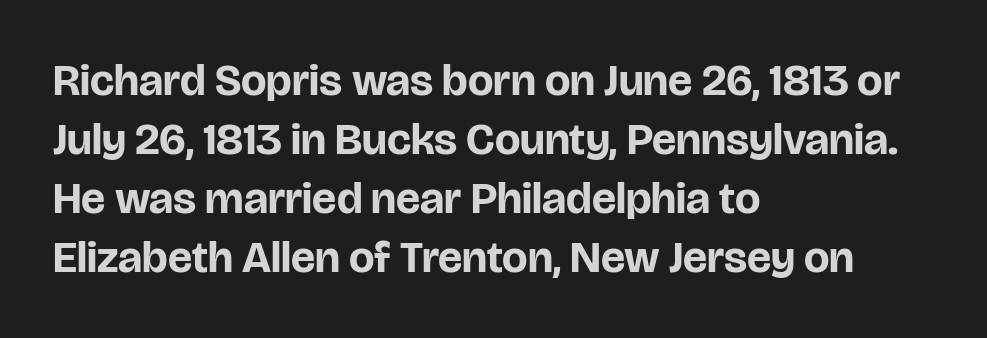
{"serif": "no", "italic": "no", "bold": "yes", "weight": "bold", "width": "normal", "stroke_contrast": "low", "x_height": "large", "monospaced": "no", "underline": "no", "align": "left", "line_spacing": "normal", "line_spacing_ratio": 1.31, "letter_spacing": "normal", "letter_spacing_em": 0.0, "glyph_px": 45}
